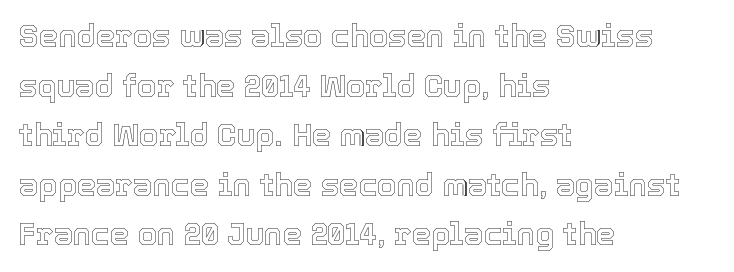
Letter spacing: default. This is roman type, the default non-slanted kind. In CSS terms this would be text-align: left. No word sits above an underline. The block of text has a typical density, with ordinary space between rows. Proportional: the letters do not fall into vertical columns.
